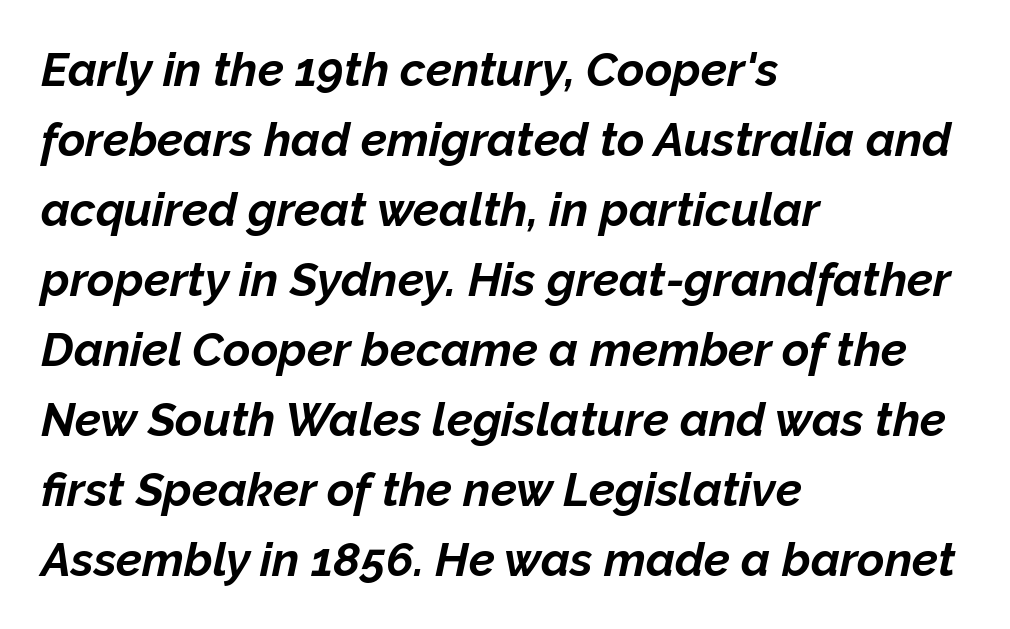
Q: Is the text bold? A: Yes.
Q: Is the text italic (slanted)? A: Yes, it leans right by about 12 degrees.
Q: Is the text underlined? A: No.
Q: How is the paragraph aligned? A: Left-aligned.
Q: Is the spacing between letters normal or unusually wide? A: Normal.
Q: Is the spacing between lines tight, normal or loose? A: Normal.
Q: Width (condensed, normal, or wide)? A: Normal.
Q: Stroke contrast? A: Low.
Q: x-height? A: Medium.
Q: Monospaced? A: No.
